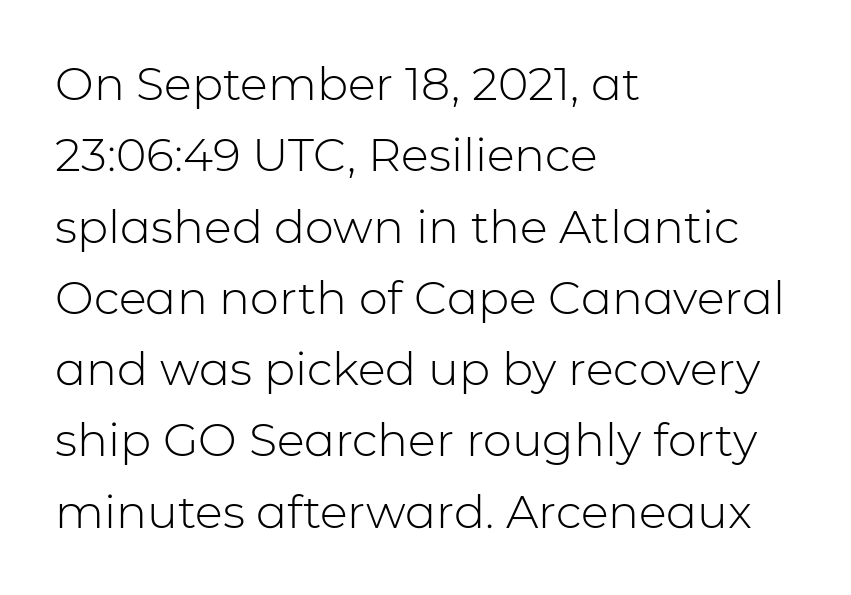
The image shows 46 px light sans-serif type, upright; set left-aligned, normal line spacing (1.55x), normal letter spacing, not underlined; low stroke contrast and a medium x-height.
